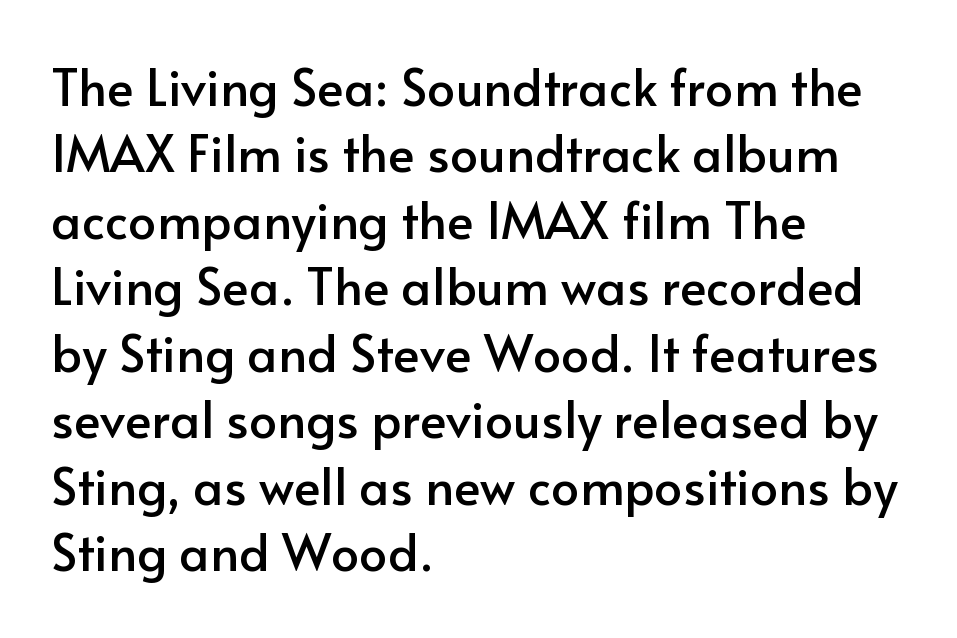
{"serif": "no", "italic": "no", "width": "normal", "stroke_contrast": "low", "x_height": "small", "monospaced": "no", "underline": "no", "align": "left", "line_spacing": "normal", "line_spacing_ratio": 1.33, "letter_spacing": "normal", "letter_spacing_em": 0.0, "glyph_px": 50}
